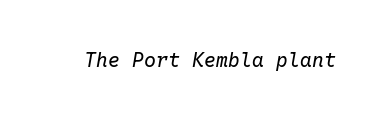
Looking at the ascenders, they clearly lean. The gaps between neighbouring characters are ordinary and unremarkable. Any mark beneath the type? The region is blank. This reads as an unemphasized weight, regular at the heaviest.
